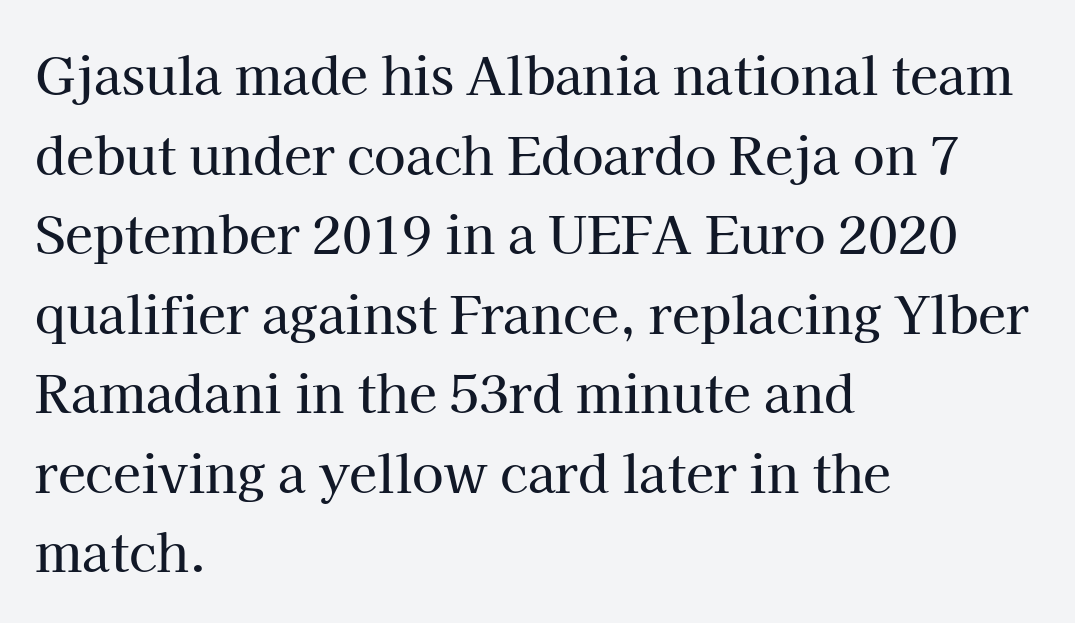
Q: Is the text italic (slanted)? A: No, it is upright.
Q: Is the typeface a serif or a sans-serif typeface? A: Serif.
Q: Is the text underlined? A: No.
Q: How is the paragraph aligned? A: Left-aligned.
Q: Is the spacing between letters normal or unusually wide? A: Normal.
Q: Is the spacing between lines tight, normal or loose? A: Normal.
Q: Width (condensed, normal, or wide)? A: Normal.
Q: Stroke contrast? A: High.
Q: x-height? A: Medium.
Q: Monospaced? A: No.
